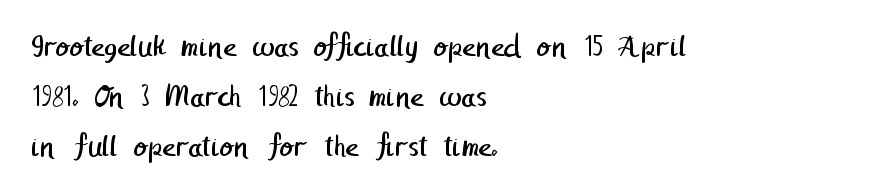
Q: Is the text bold? A: No.
Q: Is the typeface a serif or a sans-serif typeface? A: Sans-serif.
Q: Is the text underlined? A: No.
Q: How is the paragraph aligned? A: Left-aligned.
Q: Is the spacing between letters normal or unusually wide? A: Normal.
Q: Is the spacing between lines tight, normal or loose? A: Normal.
Q: Width (condensed, normal, or wide)? A: Normal.
Q: Stroke contrast? A: Low.
Q: x-height? A: Medium.
